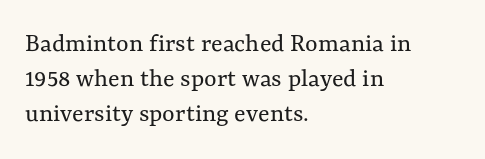
The image shows 27 px text type, upright; set left-aligned, normal line spacing (1.3x), normal letter spacing, not underlined.
